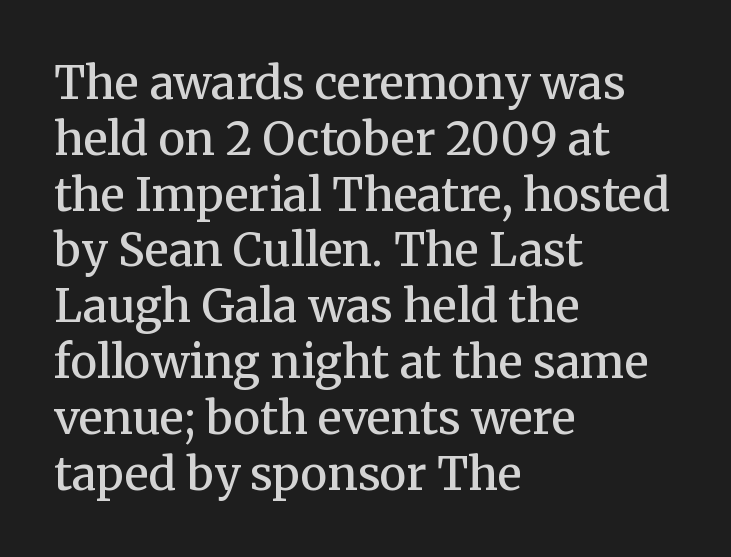
Q: Is the text bold? A: Semi-bold.
Q: Is the text italic (slanted)? A: No, it is upright.
Q: Is the typeface a serif or a sans-serif typeface? A: Serif.
Q: Is the text underlined? A: No.
Q: How is the paragraph aligned? A: Left-aligned.
Q: Is the spacing between letters normal or unusually wide? A: Normal.
Q: Width (condensed, normal, or wide)? A: Normal.
Q: Stroke contrast? A: Medium.
Q: x-height? A: Medium.
Q: Monospaced? A: No.
